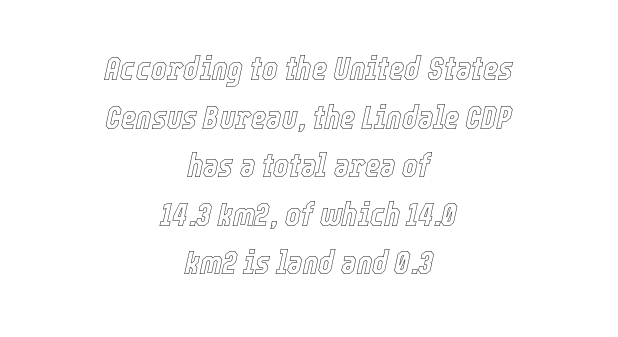
{"italic": "yes", "lean": "right", "slant_degrees": 12, "width": "condensed", "x_height": "medium", "monospaced": "no", "underline": "no", "align": "center", "line_spacing": "normal", "line_spacing_ratio": 1.47, "letter_spacing": "normal", "letter_spacing_em": 0.0, "glyph_px": 33}
